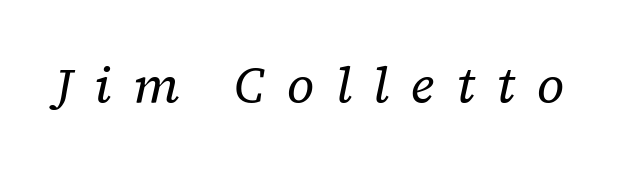
You can tell it's italic because the verticals aren't actually vertical. This sample has the flowing, uneven cadence of proportional lettering. Tracking here is generous; glyphs stand well apart from one another. No chunkiness to these letters — they're not bold.
